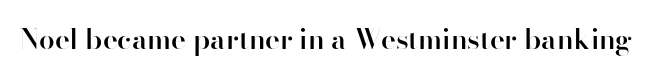
Q: Is the text bold? A: Semi-bold.
Q: Is the text italic (slanted)? A: No, it is upright.
Q: Is the typeface a serif or a sans-serif typeface? A: Sans-serif.
Q: Is the text underlined? A: No.
Q: Is the spacing between letters normal or unusually wide? A: Normal.
Q: Width (condensed, normal, or wide)? A: Normal.
Q: Stroke contrast? A: High.
Q: x-height? A: Small.
Q: Monospaced? A: No.
